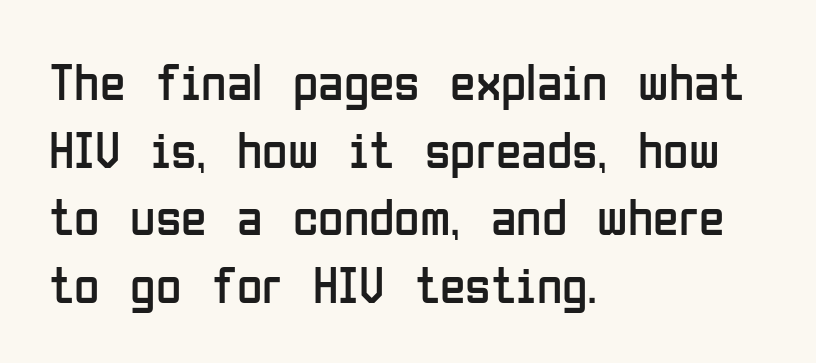
Q: Is the text bold? A: No.
Q: Is the text italic (slanted)? A: No, it is upright.
Q: Is the typeface a serif or a sans-serif typeface? A: Sans-serif.
Q: Is the text underlined? A: No.
Q: How is the paragraph aligned? A: Left-aligned.
Q: Is the spacing between letters normal or unusually wide? A: Normal.
Q: Is the spacing between lines tight, normal or loose? A: Normal.
Q: Width (condensed, normal, or wide)? A: Condensed.
Q: Stroke contrast? A: Low.
Q: x-height? A: Medium.
Q: Monospaced? A: No.
